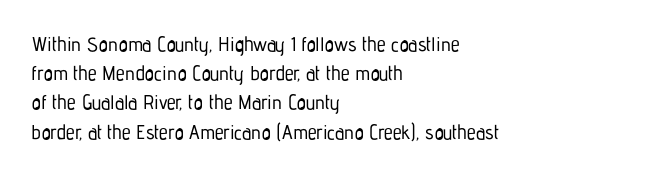
The image shows 20 px text type, upright; set left-aligned, normal line spacing (1.46x), normal letter spacing, not underlined.
